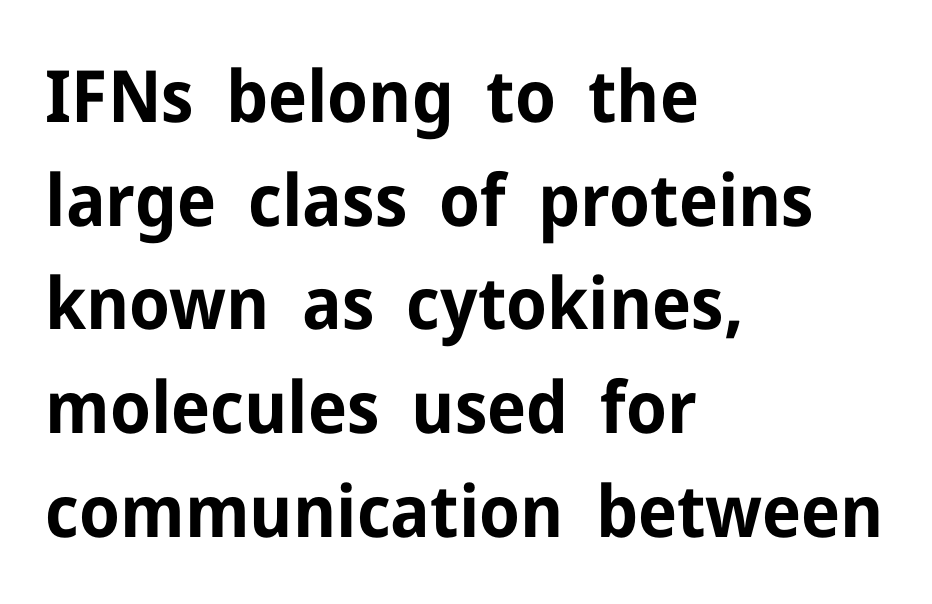
Q: Is the text bold? A: Yes.
Q: Is the text italic (slanted)? A: No, it is upright.
Q: Is the typeface a serif or a sans-serif typeface? A: Sans-serif.
Q: Is the text underlined? A: No.
Q: How is the paragraph aligned? A: Left-aligned.
Q: Is the spacing between letters normal or unusually wide? A: Normal.
Q: Is the spacing between lines tight, normal or loose? A: Normal.
Q: Width (condensed, normal, or wide)? A: Normal.
Q: Stroke contrast? A: Low.
Q: x-height? A: Medium.
Q: Monospaced? A: No.
